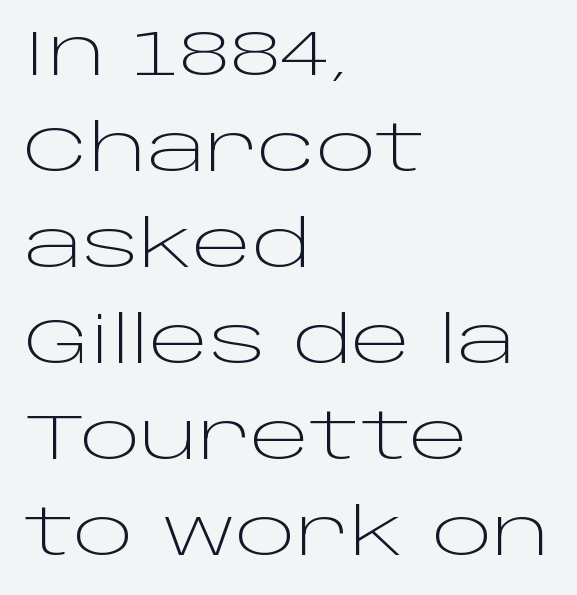
The image shows 64 px light, wide sans-serif type, upright; set left-aligned, normal line spacing (1.5x), normal letter spacing, not underlined; low stroke contrast and a large x-height.
